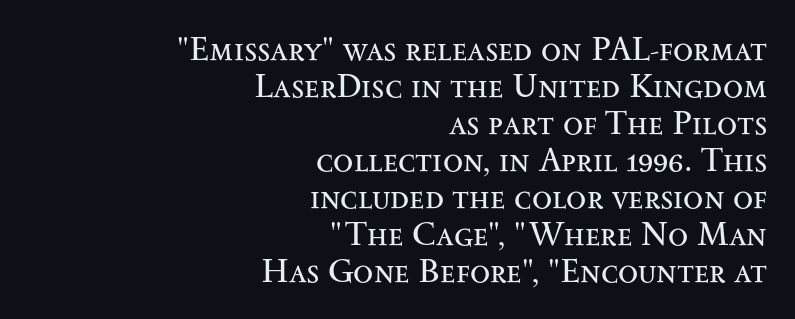
The image shows 33 px regular-weight, wide serif type, upright; set right-aligned, tight line spacing (1.12x), normal letter spacing, not underlined; medium stroke contrast and a small x-height.
